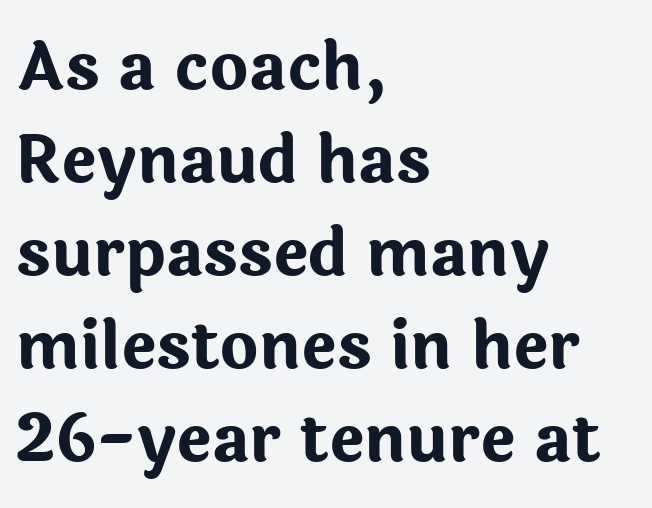
A sans-serif font was chosen for this passage. Posture: upright roman. Every letter is thick-stroked: bold, no question. Here the designer chose a conventional face with non-uniform glyph widths. Check under the words: just untouched page. Line starts are locked; line ends wander.
